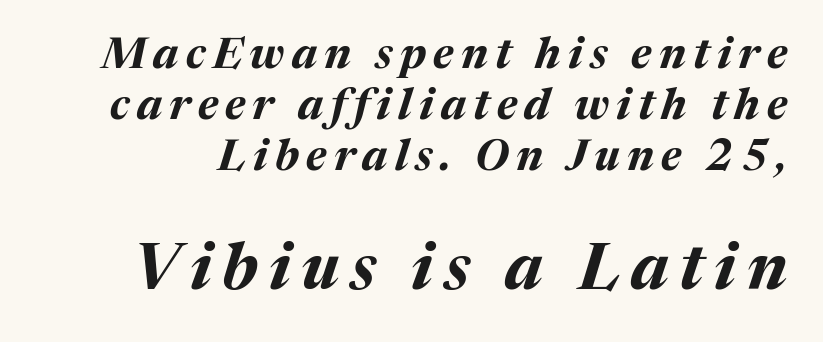
The image shows 64 px bold type, italic (leaning right); set line spacing 1.19x, not underlined; the second (bottom) block is 1.49x larger; medium stroke contrast and a medium x-height.
